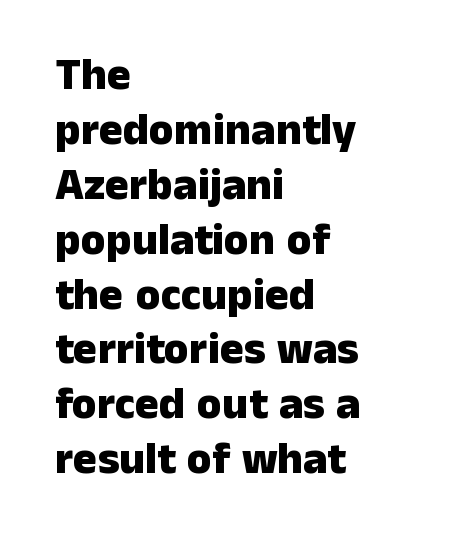
{"serif": "no", "italic": "no", "bold": "yes", "weight": "heavy", "width": "normal", "stroke_contrast": "low", "x_height": "medium", "monospaced": "no", "underline": "no", "align": "left", "line_spacing_ratio": 1.22, "letter_spacing": "normal", "letter_spacing_em": 0.0, "glyph_px": 45}
